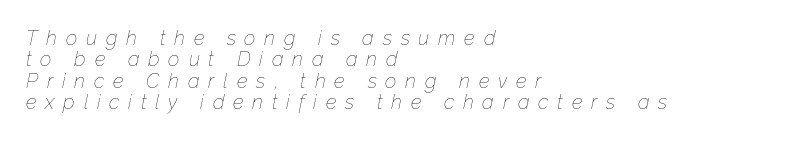
Slant detected: the letters are inclined. Only glyphs here, with clear space below each row. The letters are spread apart with noticeably loose tracking. Typeset ragged right — the left edge is the straight one.
